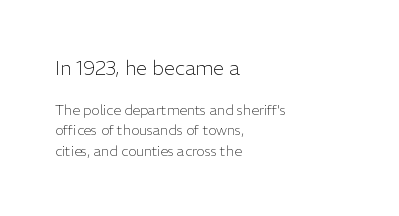
Q: Is the text bold? A: No.
Q: Is the text italic (slanted)? A: No, it is upright.
Q: Is the text underlined? A: No.
Q: How is the paragraph aligned? A: Left-aligned.
Q: Is the spacing between letters normal or unusually wide? A: Normal.
Q: Is the spacing between lines tight, normal or loose? A: Normal.
Q: Which block of text is set in a larger size, the first (top) or the second (bottom)? A: The first (top) one.
